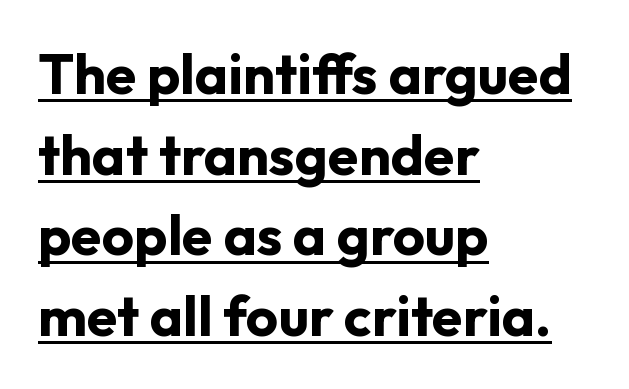
The image shows 56 px bold sans-serif type, upright; set left-aligned, normal line spacing (1.44x), normal letter spacing, underlined; low stroke contrast and a medium x-height.
